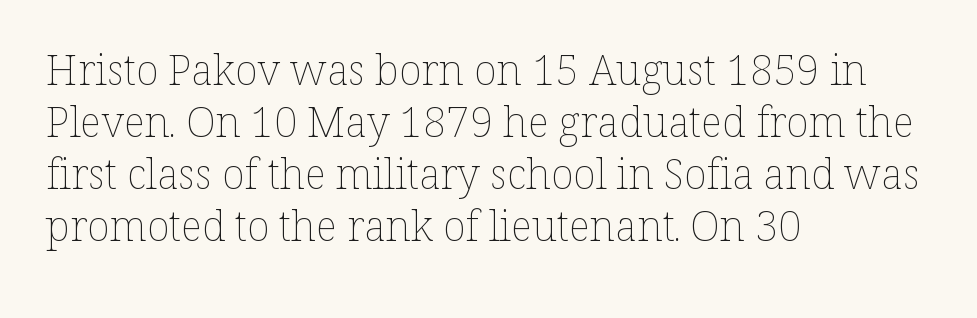
The image shows 42 px thin type, upright; set left-aligned, line spacing 1.24x, normal letter spacing, not underlined; low stroke contrast and a medium x-height.
